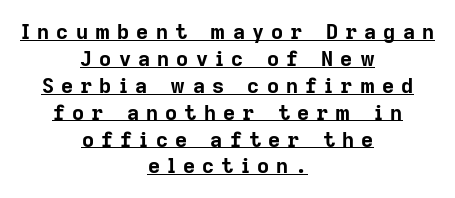
Every character sits straight up, as roman type does. Heavy-handed strokes throughout: this text is bold. The passage shown stacks its lines at a standard gap. Is the block centered? Yes — each line is placed symmetrically about the middle. Look at the tracking — it's clearly loosened, letters drifting apart.
